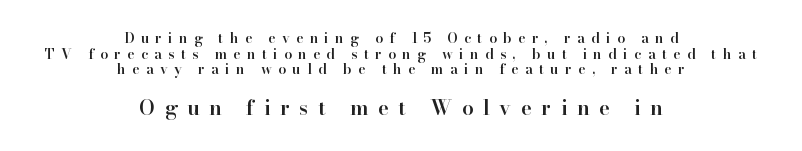
The image shows 21 px text type, upright; set centered, tight line spacing (1.12x), unusually wide letter spacing (+0.45 em), not underlined; the second (bottom) block is 1.5x larger.
